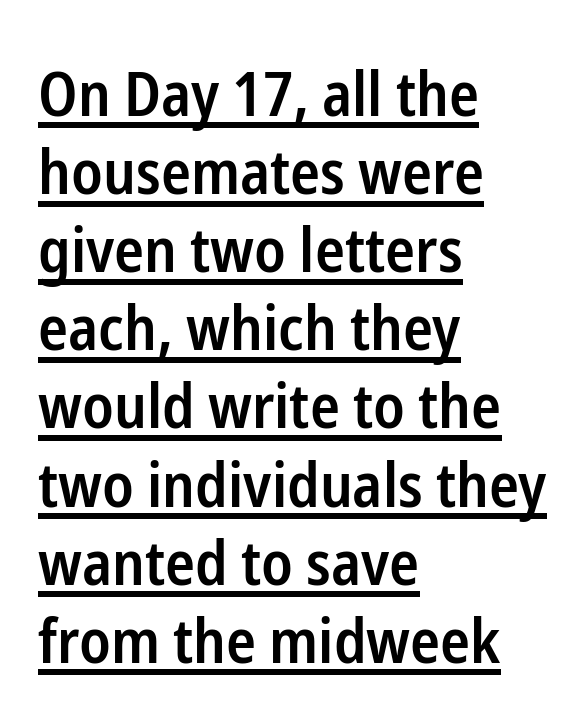
Q: Is the text bold? A: Semi-bold.
Q: Is the text italic (slanted)? A: No, it is upright.
Q: Is the typeface a serif or a sans-serif typeface? A: Sans-serif.
Q: Is the text underlined? A: Yes.
Q: How is the paragraph aligned? A: Left-aligned.
Q: Is the spacing between letters normal or unusually wide? A: Normal.
Q: Is the spacing between lines tight, normal or loose? A: Normal.
Q: Width (condensed, normal, or wide)? A: Condensed.
Q: Stroke contrast? A: Low.
Q: x-height? A: Medium.
Q: Monospaced? A: No.
